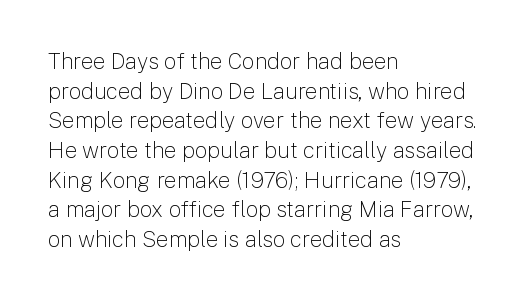
Q: Is the text bold? A: No.
Q: Is the text italic (slanted)? A: No, it is upright.
Q: Is the text underlined? A: No.
Q: How is the paragraph aligned? A: Left-aligned.
Q: Is the spacing between letters normal or unusually wide? A: Normal.
Q: Is the spacing between lines tight, normal or loose? A: Normal.
